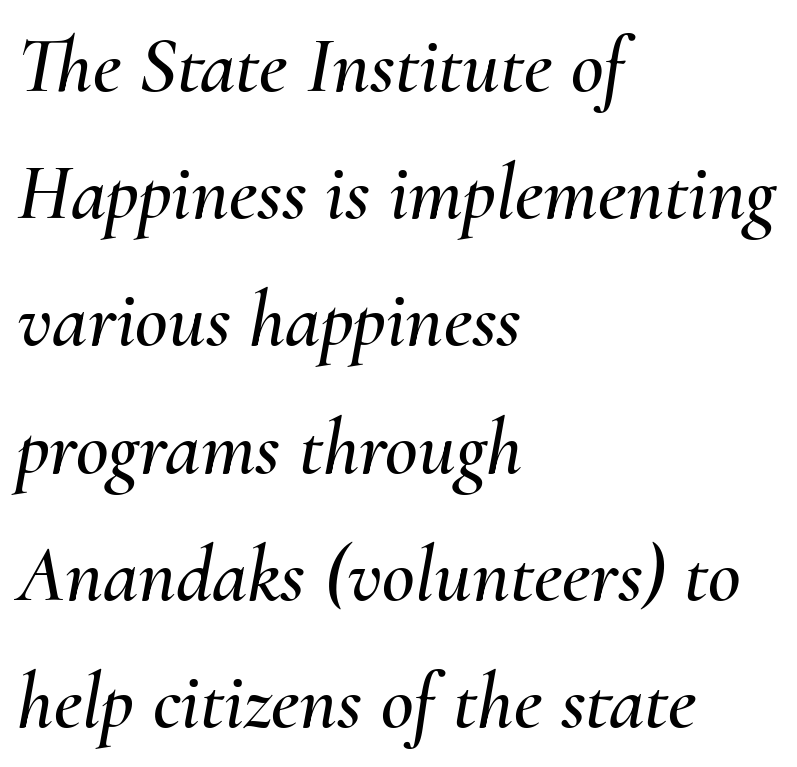
Q: Is the text italic (slanted)? A: Yes, it leans right by about 10 degrees.
Q: Is the text underlined? A: No.
Q: How is the paragraph aligned? A: Left-aligned.
Q: Is the spacing between letters normal or unusually wide? A: Normal.
Q: Is the spacing between lines tight, normal or loose? A: Normal.
Q: Width (condensed, normal, or wide)? A: Normal.
Q: Stroke contrast? A: Medium.
Q: x-height? A: Small.
Q: Monospaced? A: No.
